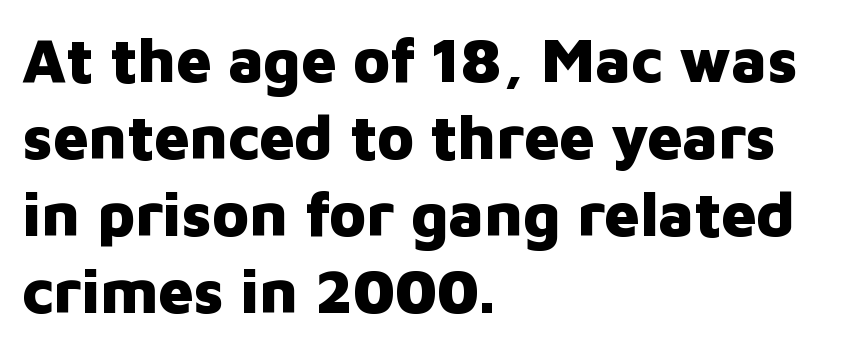
Descenders are the only things crossing below the line. Quick note: not italic, upright. These lines carry a lot of weight — the face is fully bold. These lines are rendered in a variable-pitch font. Which margin do the lines hug? The left one — the right edge is uneven.
